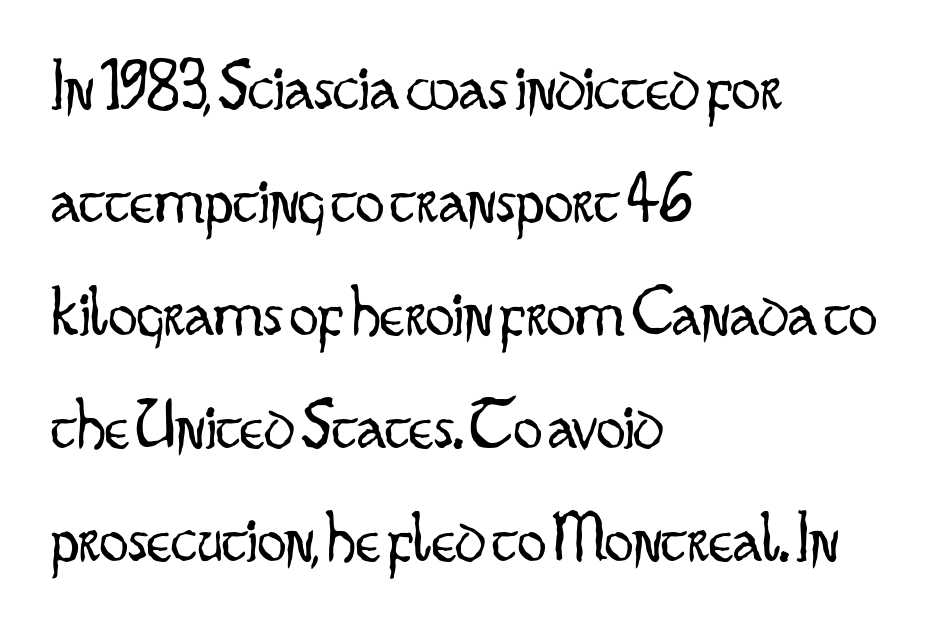
{"serif": "no", "italic": "no", "bold": "no", "weight": "light", "width": "condensed", "stroke_contrast": "low", "x_height": "small", "monospaced": "no", "underline": "no", "align": "left", "line_spacing": "normal", "line_spacing_ratio": 1.57, "letter_spacing": "normal", "letter_spacing_em": 0.0, "glyph_px": 72}
